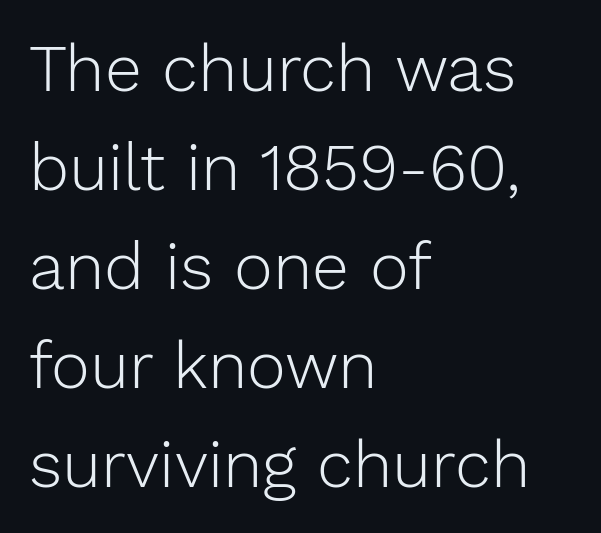
{"serif": "no", "italic": "no", "bold": "no", "weight": "light", "width": "normal", "stroke_contrast": "low", "x_height": "medium", "monospaced": "no", "underline": "no", "align": "left", "line_spacing": "normal", "line_spacing_ratio": 1.5, "letter_spacing": "normal", "letter_spacing_em": 0.0, "glyph_px": 66}
